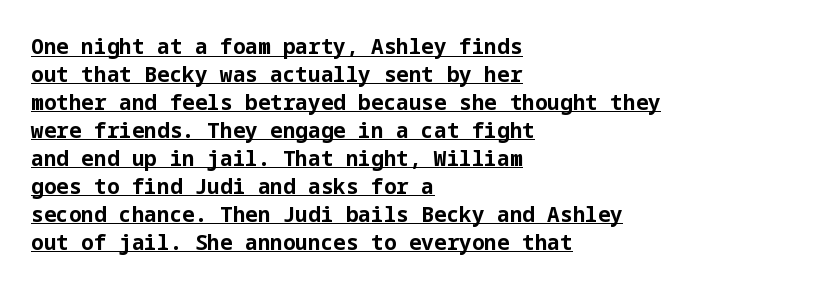
Q: Is the text bold? A: Yes.
Q: Is the text italic (slanted)? A: No, it is upright.
Q: Is the text underlined? A: Yes.
Q: How is the paragraph aligned? A: Left-aligned.
Q: Is the spacing between letters normal or unusually wide? A: Normal.
Q: Is the spacing between lines tight, normal or loose? A: Normal.
